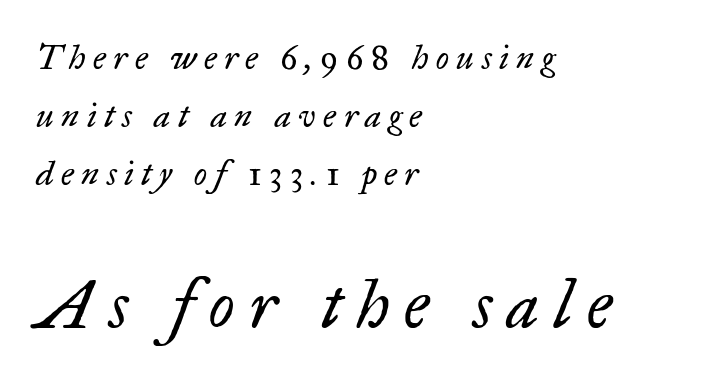
{"serif": "yes", "italic": "yes", "lean": "right", "slant_degrees": 17, "bold": "no", "weight": "regular", "width": "normal", "stroke_contrast": "low", "x_height": "small", "monospaced": "no", "underline": "no", "align": "left", "line_spacing_ratio": 1.71, "letter_spacing": "wide", "letter_spacing_em": 0.22, "larger_block": "second", "size_ratio": 1.97, "glyph_px": 67}
